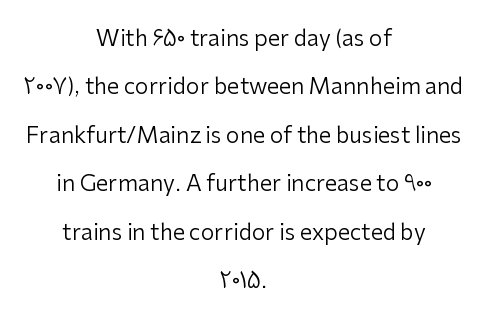
The image shows 22 px text type, upright; set centered, loose line spacing (2.2x), normal letter spacing, not underlined.
